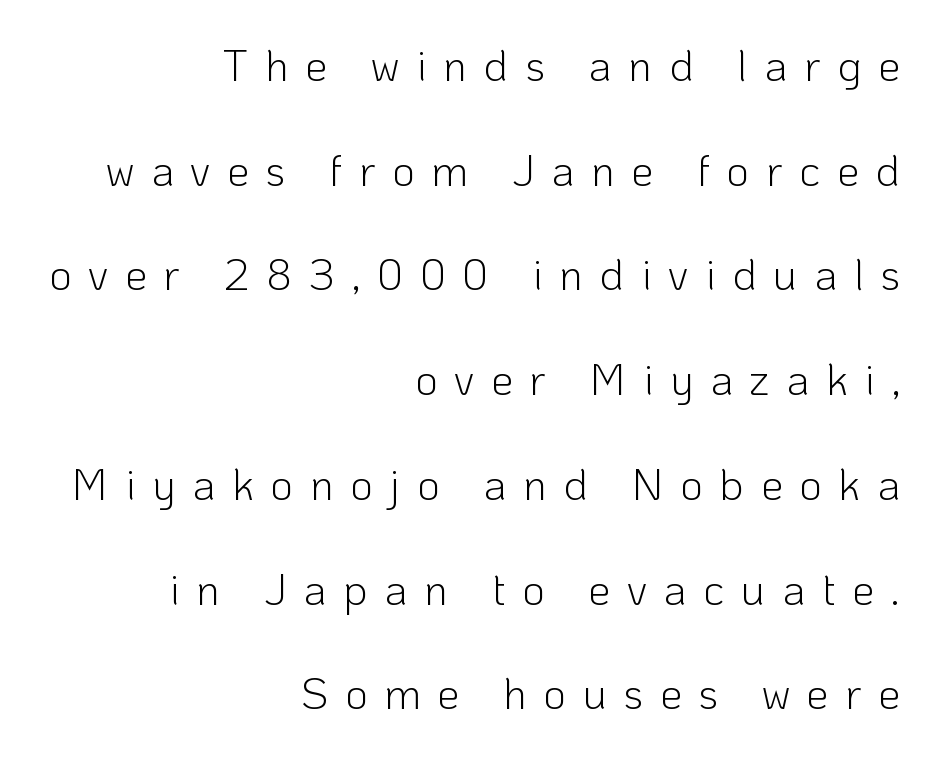
The image shows 44 px light sans-serif type, upright; set right-aligned, loose line spacing (2.38x), unusually wide letter spacing (+0.38 em), not underlined; low stroke contrast and a medium x-height.
